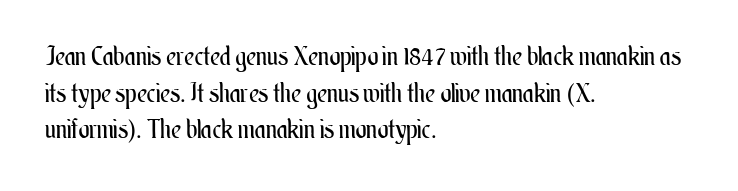
In CSS terms this would be text-align: left. The words here are not underlined. The font is comparable to plain body text, perhaps lighter. Every character sits straight up, as roman type does. The vertical gap from one line to the next is medium. Compared with typical body copy, the letter spacing here is the same.
